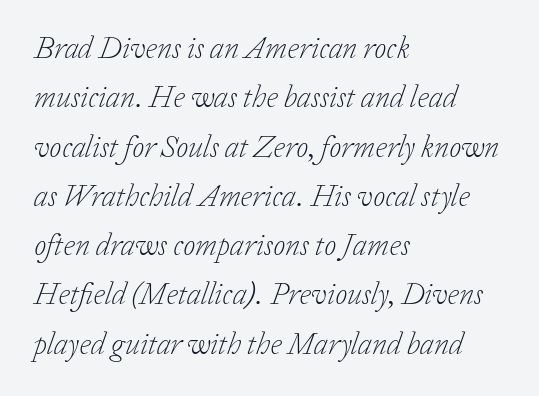
Q: Is the text bold? A: No.
Q: Is the text italic (slanted)? A: Yes, it leans right by about 20 degrees.
Q: Is the typeface a serif or a sans-serif typeface? A: Serif.
Q: Is the text underlined? A: No.
Q: How is the paragraph aligned? A: Left-aligned.
Q: Is the spacing between letters normal or unusually wide? A: Normal.
Q: Is the spacing between lines tight, normal or loose? A: Normal.
Q: Width (condensed, normal, or wide)? A: Normal.
Q: Stroke contrast? A: Low.
Q: x-height? A: Medium.
Q: Monospaced? A: No.
